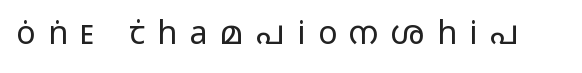
{"serif": "no", "italic": "no", "bold": "no", "weight": "regular", "width": "wide", "stroke_contrast": "low", "x_height": "medium", "monospaced": "no", "underline": "no", "letter_spacing": "wide", "letter_spacing_em": 0.39, "glyph_px": 32}
